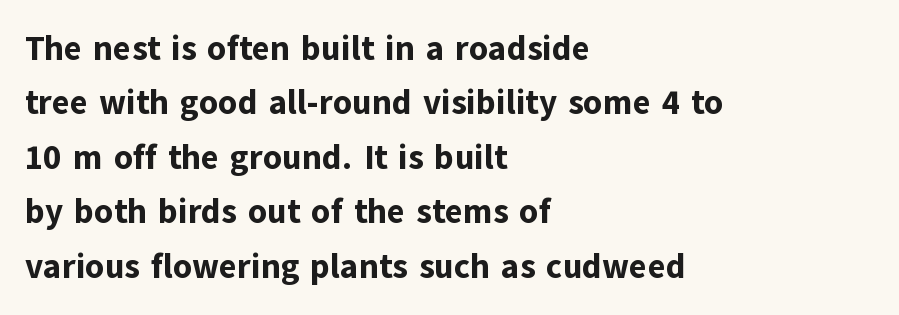
{"serif": "no", "italic": "no", "bold": "yes", "weight": "bold", "width": "normal", "stroke_contrast": "low", "x_height": "medium", "monospaced": "no", "underline": "no", "align": "left", "line_spacing": "normal", "line_spacing_ratio": 1.6, "letter_spacing": "normal", "letter_spacing_em": 0.0, "glyph_px": 34}
